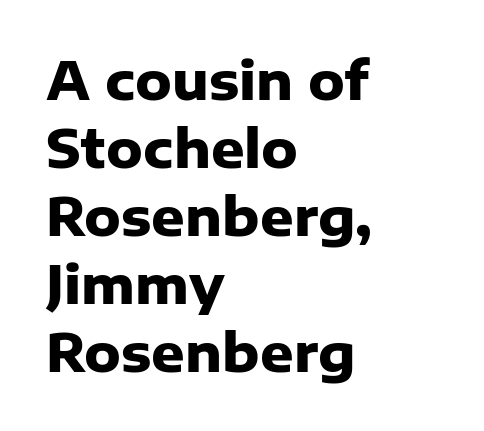
{"serif": "no", "italic": "no", "bold": "yes", "weight": "heavy", "width": "normal", "stroke_contrast": "low", "x_height": "medium", "monospaced": "no", "underline": "no", "align": "left", "line_spacing": "normal", "line_spacing_ratio": 1.31, "letter_spacing": "normal", "letter_spacing_em": 0.0, "glyph_px": 52}
